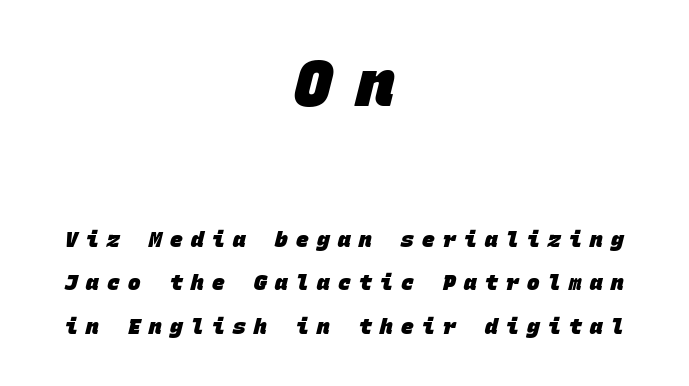
{"serif": "no", "bold": "yes", "weight": "heavy", "width": "normal", "stroke_contrast": "low", "x_height": "large", "monospaced": "yes", "underline": "no", "align": "center", "line_spacing": "loose", "line_spacing_ratio": 2.07, "letter_spacing": "wide", "letter_spacing_em": 0.4, "larger_block": "first", "size_ratio": 3.0, "glyph_px": 63}
